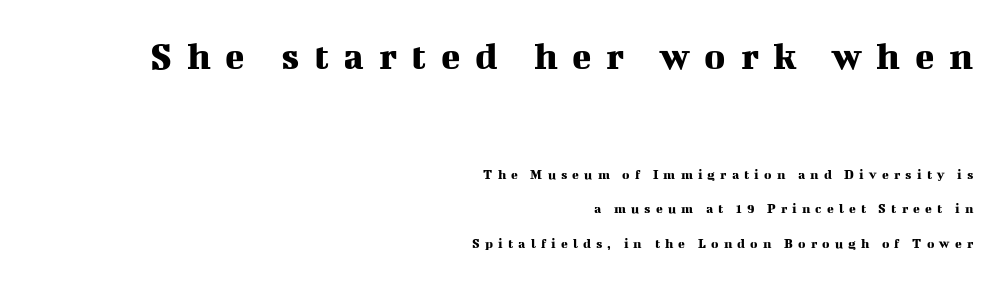
Compared with typical body copy, the letter spacing here is much looser. The rendering shrinks the type as you move from the upper chunk to the lower. Descender tails drop into unmarked territory. Students, observe: this is what heavily led, spacious text looks like. Think of a printed novel: that variable character pitch is what you see here.
